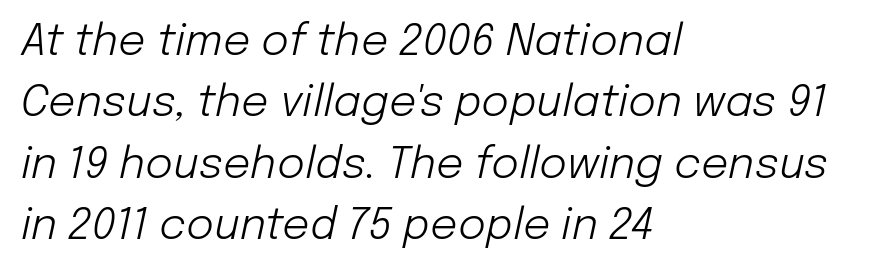
Q: Is the text bold? A: No.
Q: Is the text italic (slanted)? A: Yes, it leans right by about 12 degrees.
Q: Is the text underlined? A: No.
Q: How is the paragraph aligned? A: Left-aligned.
Q: Is the spacing between letters normal or unusually wide? A: Normal.
Q: Is the spacing between lines tight, normal or loose? A: Normal.
Q: Width (condensed, normal, or wide)? A: Normal.
Q: Stroke contrast? A: Low.
Q: x-height? A: Medium.
Q: Monospaced? A: No.
